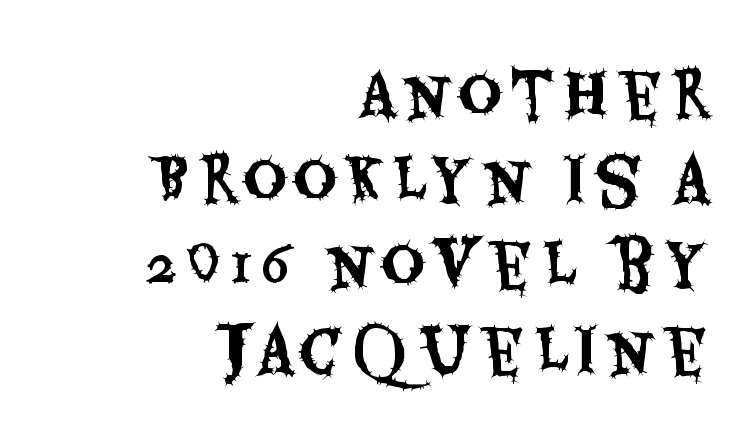
Is there much room between lines? A standard amount, neither cramped nor airy. The words here are not underlined. When letters stand straight like this, we call the style roman or upright. A typesetter would call this proportional, since set widths differ per character.
